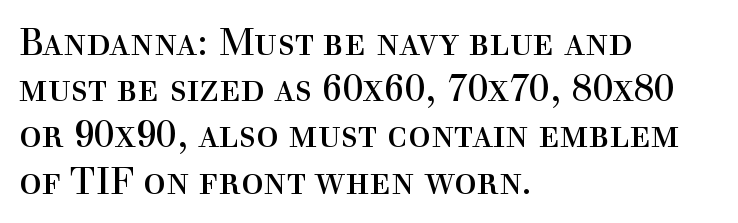
The image shows 37 px regular-weight serif type, upright; set left-aligned, normal line spacing (1.25x), normal letter spacing, not underlined; a medium x-height.
